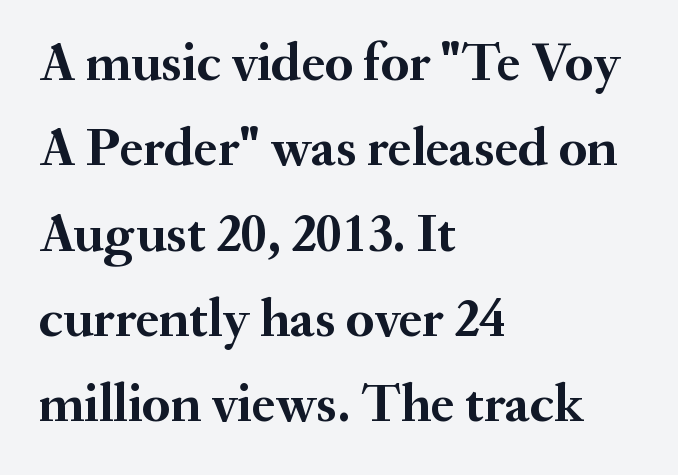
Q: Is the text bold? A: Yes.
Q: Is the text italic (slanted)? A: No, it is upright.
Q: Is the typeface a serif or a sans-serif typeface? A: Serif.
Q: Is the text underlined? A: No.
Q: How is the paragraph aligned? A: Left-aligned.
Q: Is the spacing between letters normal or unusually wide? A: Normal.
Q: Is the spacing between lines tight, normal or loose? A: Normal.
Q: Width (condensed, normal, or wide)? A: Normal.
Q: Stroke contrast? A: Medium.
Q: x-height? A: Small.
Q: Monospaced? A: No.
